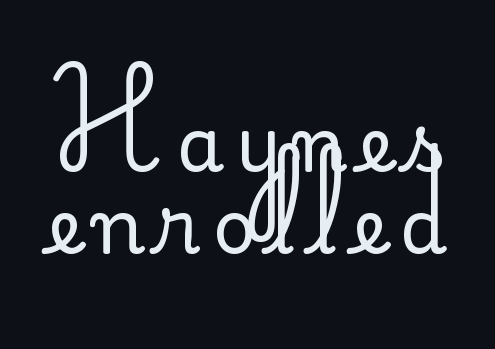
Q: Is the text bold? A: No.
Q: Is the text italic (slanted)? A: No, it is upright.
Q: Is the typeface a serif or a sans-serif typeface? A: Sans-serif.
Q: Is the text underlined? A: No.
Q: Is the spacing between lines tight, normal or loose? A: Tight.
Q: Width (condensed, normal, or wide)? A: Normal.
Q: Stroke contrast? A: Low.
Q: x-height? A: Small.
Q: Monospaced? A: No.
